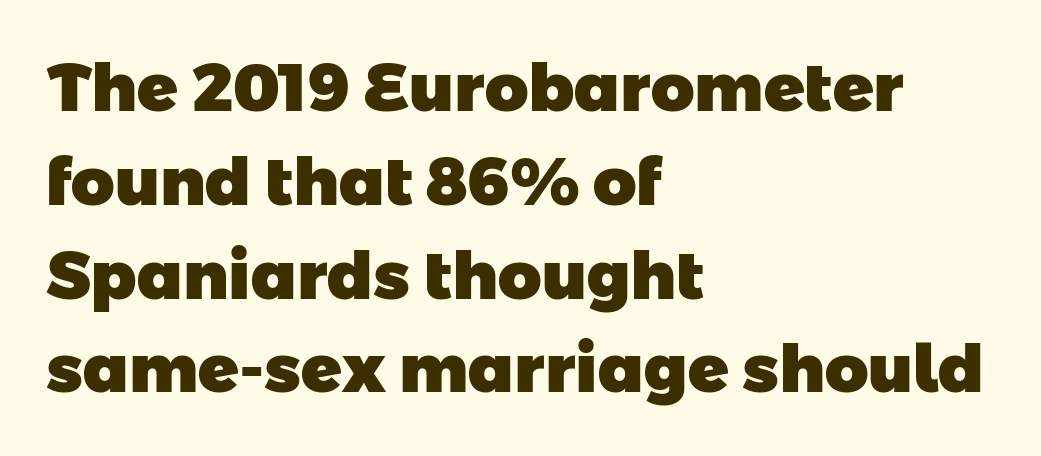
{"serif": "no", "bold": "yes", "weight": "heavy", "width": "normal", "stroke_contrast": "low", "x_height": "medium", "monospaced": "no", "underline": "no", "align": "left", "line_spacing": "normal", "line_spacing_ratio": 1.4, "letter_spacing": "normal", "letter_spacing_em": 0.0, "glyph_px": 67}
